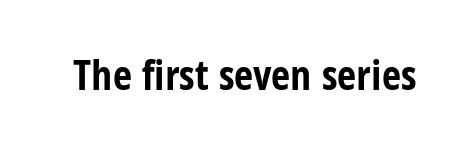
Q: Is the text bold? A: Yes.
Q: Is the text italic (slanted)? A: No, it is upright.
Q: Is the typeface a serif or a sans-serif typeface? A: Sans-serif.
Q: Is the text underlined? A: No.
Q: Is the spacing between letters normal or unusually wide? A: Normal.
Q: Width (condensed, normal, or wide)? A: Condensed.
Q: Stroke contrast? A: Low.
Q: x-height? A: Large.
Q: Monospaced? A: No.
